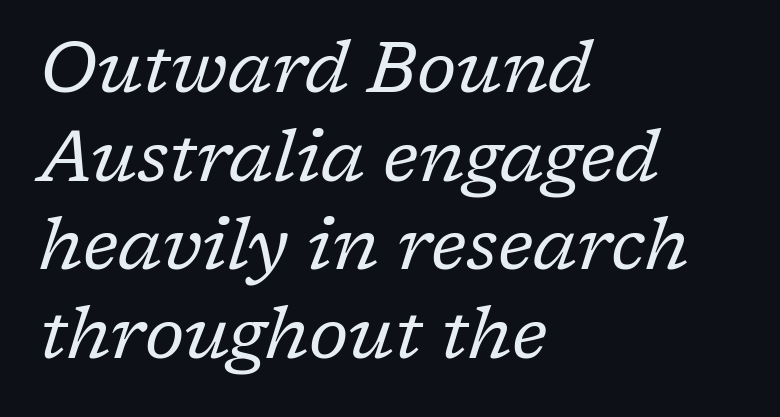
The rendering uses natural spacing where letterforms have individual widths. Old-style or modern, the face here clearly has serifs. A clean baseline with only descenders dipping below it. Unbolded letterforms with no extra heft.
